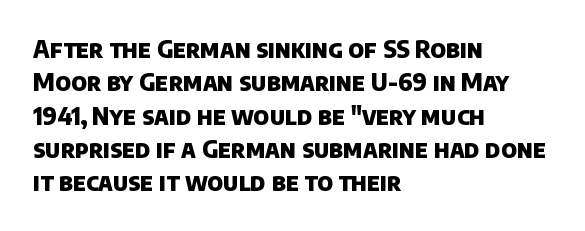
{"bold": "yes", "underline": "no", "align": "left", "line_spacing": "normal", "line_spacing_ratio": 1.39, "letter_spacing": "normal", "letter_spacing_em": 0.0, "glyph_px": 24}
